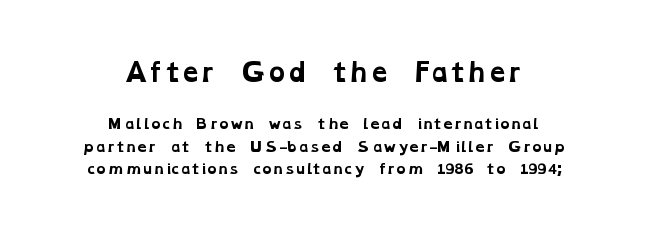
The type is set solid horizontally, with unmodified tracking. The foot of each line stays bare and open. Compared with a flush-left layout, this one balances lines on the center instead. Larger block? The one above; the one below is distinctly smaller. The passage shown is emphatically bold. How would I describe the line gaps? Plain and ordinary.
